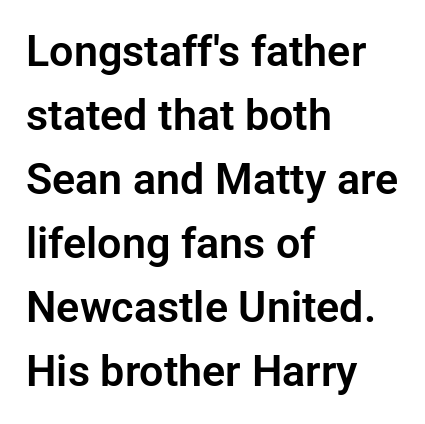
If you drew a line through each stem, it would be perfectly vertical. Vertical spacing — default. The horizontal fit of the characters is conventional and even. The glyphs are unaccompanied by any horizontal stroke below them. These lines are rendered in a variable-pitch font.
